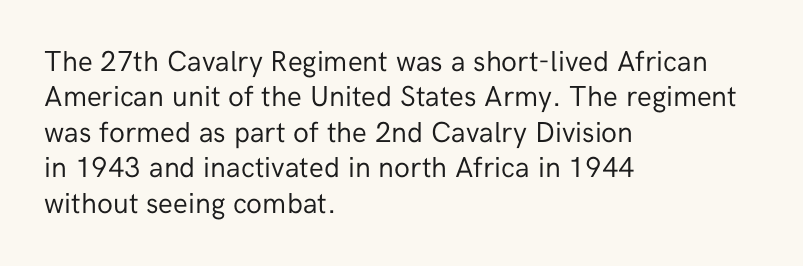
{"serif": "no", "italic": "no", "bold": "no", "weight": "regular", "width": "normal", "stroke_contrast": "low", "x_height": "medium", "monospaced": "no", "underline": "no", "align": "left", "line_spacing_ratio": 1.22, "letter_spacing": "normal", "letter_spacing_em": 0.0, "glyph_px": 29}
